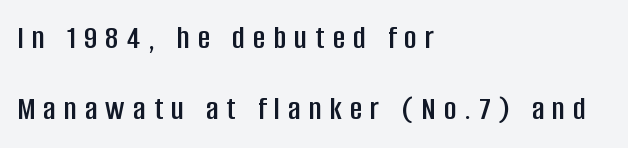
The image shows 34 px condensed sans-serif type, upright; set left-aligned, loose line spacing (2.09x), unusually wide letter spacing (+0.24 em), not underlined; low stroke contrast and a large x-height.
